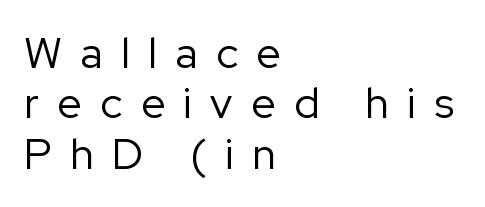
Q: Is the text bold? A: No.
Q: Is the text italic (slanted)? A: No, it is upright.
Q: Is the typeface a serif or a sans-serif typeface? A: Sans-serif.
Q: Is the text underlined? A: No.
Q: How is the paragraph aligned? A: Left-aligned.
Q: Is the spacing between letters normal or unusually wide? A: Unusually wide.
Q: Width (condensed, normal, or wide)? A: Normal.
Q: Stroke contrast? A: Low.
Q: x-height? A: Medium.
Q: Monospaced? A: No.
